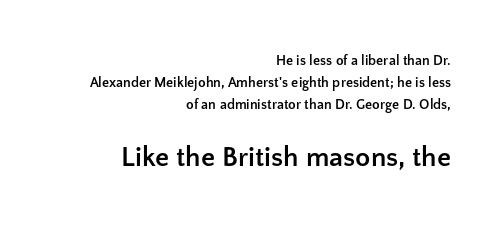
Caption: standard tracking, unaltered. The designer left line spacing at the default. The face used here is proportionally spaced, like ordinary book or web type. Every stem runs plumb, perpendicular to the baseline.
